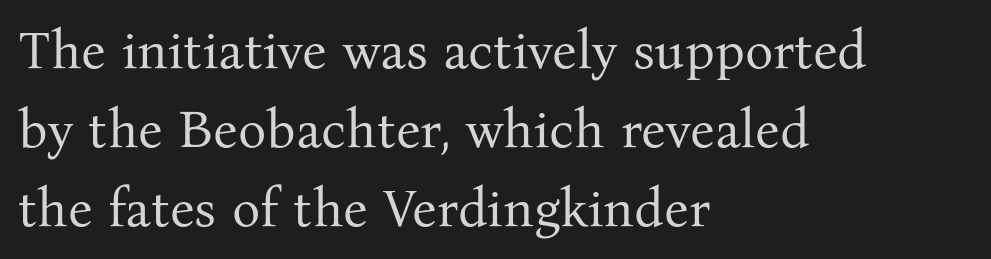
The image shows 53 px regular-weight serif type, upright; set left-aligned, normal line spacing (1.49x), normal letter spacing, not underlined; medium stroke contrast and a medium x-height.
